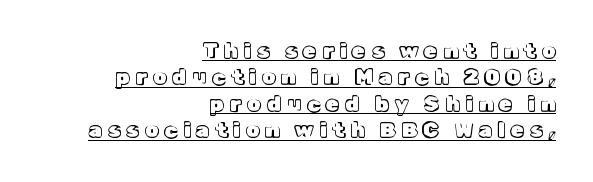
The image shows 21 px text type, upright; set right-aligned, normal line spacing (1.26x), unusually wide letter spacing (+0.29 em), underlined.
